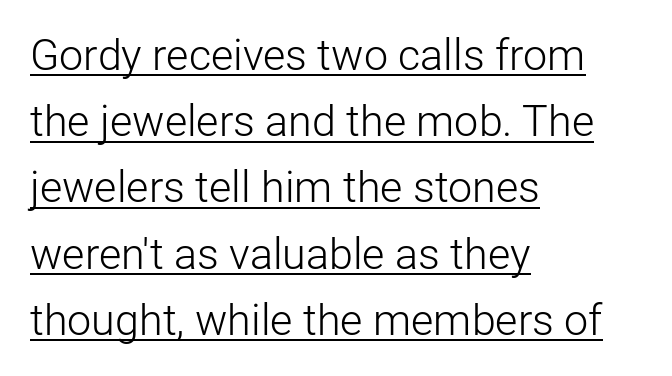
Q: Is the text bold? A: No.
Q: Is the text italic (slanted)? A: No, it is upright.
Q: Is the typeface a serif or a sans-serif typeface? A: Sans-serif.
Q: Is the text underlined? A: Yes.
Q: How is the paragraph aligned? A: Left-aligned.
Q: Is the spacing between letters normal or unusually wide? A: Normal.
Q: Is the spacing between lines tight, normal or loose? A: Normal.
Q: Width (condensed, normal, or wide)? A: Normal.
Q: Stroke contrast? A: Low.
Q: x-height? A: Medium.
Q: Monospaced? A: No.
